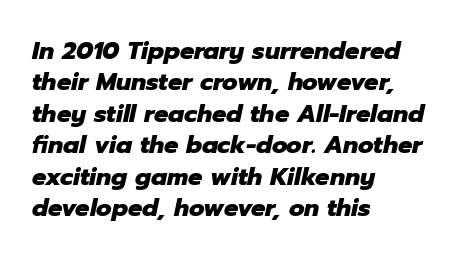
Q: Is the text bold? A: Yes.
Q: Is the text italic (slanted)? A: Yes, it leans right by about 12 degrees.
Q: Is the text underlined? A: No.
Q: How is the paragraph aligned? A: Left-aligned.
Q: Is the spacing between letters normal or unusually wide? A: Normal.
Q: Is the spacing between lines tight, normal or loose? A: Normal.
